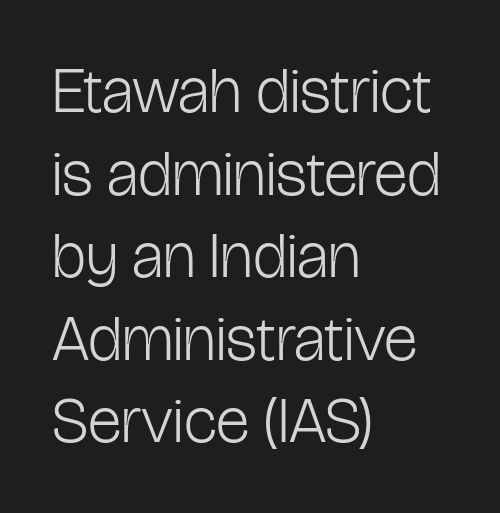
{"serif": "no", "italic": "no", "bold": "no", "weight": "light", "width": "condensed", "stroke_contrast": "low", "x_height": "medium", "monospaced": "no", "underline": "no", "align": "left", "line_spacing": "normal", "line_spacing_ratio": 1.29, "letter_spacing": "normal", "letter_spacing_em": 0.0, "glyph_px": 64}
